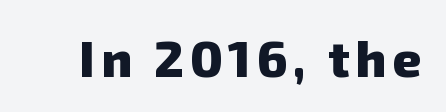
Q: Is the text bold? A: Yes.
Q: Is the typeface a serif or a sans-serif typeface? A: Sans-serif.
Q: Is the text underlined? A: No.
Q: Width (condensed, normal, or wide)? A: Normal.
Q: Stroke contrast? A: Low.
Q: x-height? A: Medium.
Q: Monospaced? A: No.
